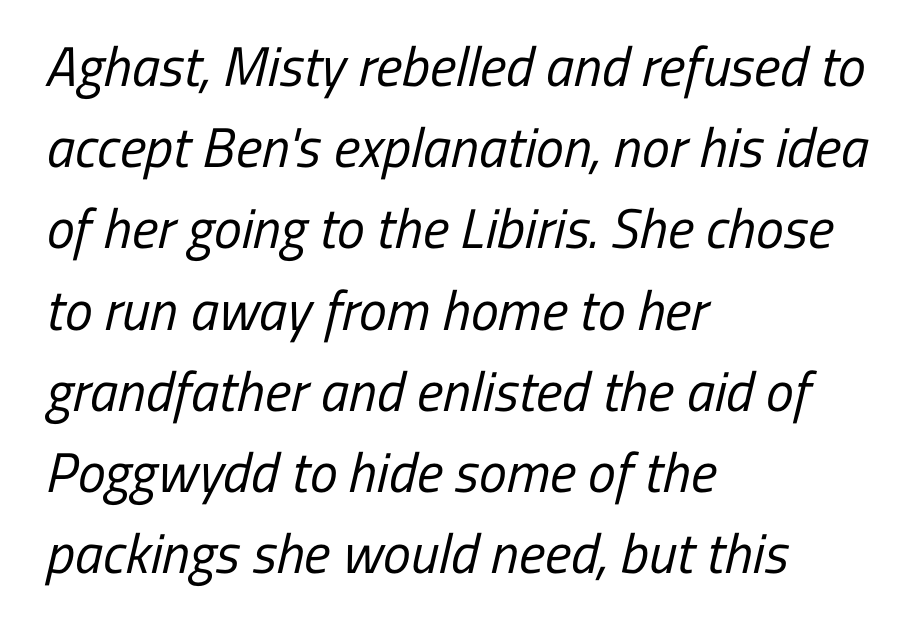
The image shows 56 px regular-weight, condensed sans-serif type; set left-aligned, normal line spacing (1.45x), normal letter spacing, not underlined; low stroke contrast and a medium x-height.
